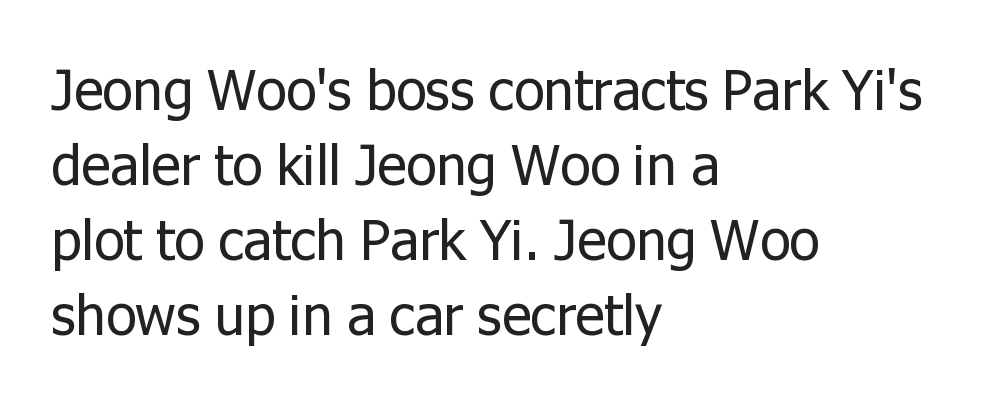
Each stroke keeps to a modest, everyday thickness or less. The setting favours the left margin, as ordinary paragraphs usually do. Does the type have serifs? No, each stem ends abruptly. Descender tails drop into unmarked territory. The passage shown has conventional tracking throughout. Vertical spacing — default.
